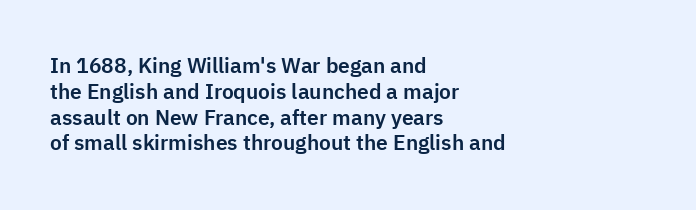
Q: Is the text italic (slanted)? A: No, it is upright.
Q: Is the text underlined? A: No.
Q: How is the paragraph aligned? A: Left-aligned.
Q: Is the spacing between letters normal or unusually wide? A: Normal.
